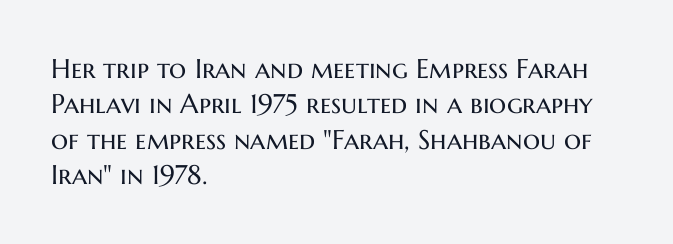
The image shows 27 px text type, upright; set left-aligned, normal line spacing (1.31x), normal letter spacing, not underlined.
